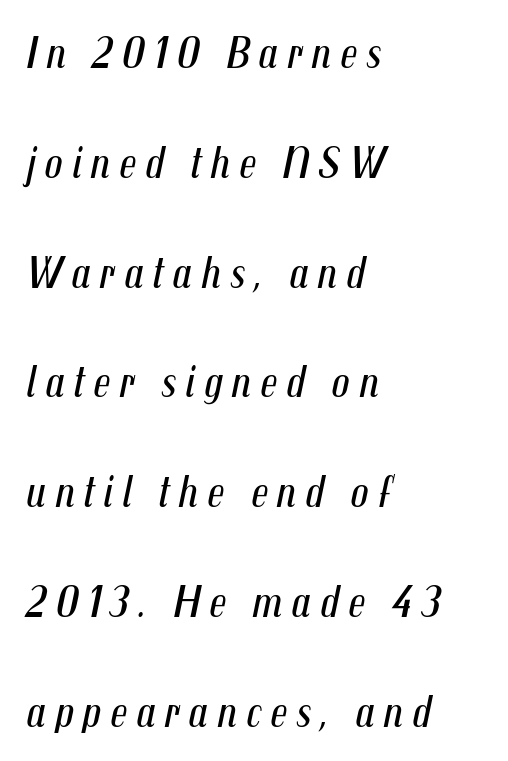
The image shows 45 px regular-weight, condensed type, italic (leaning right); set left-aligned, loose line spacing (2.44x), not underlined; medium stroke contrast and a medium x-height.
